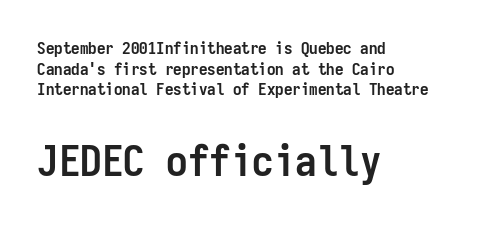
The image shows 43 px semibold, condensed sans-serif type, upright, monospaced; set left-aligned, line spacing 1.21x, normal letter spacing, not underlined; the second (bottom) block is 2.53x larger; low stroke contrast and a medium x-height.
